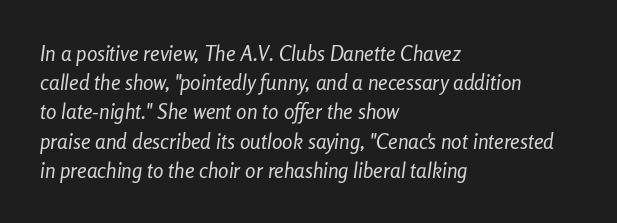
Unmarked baselines from the first word to the last. Vertical stems look standard width or narrower in stroke. Horizontally, the lines are justified to the leading edge only. Tracking here is standard; glyphs follow each other at the usual distance. Compared with ordinary roman type, these characters are visibly tilted.
